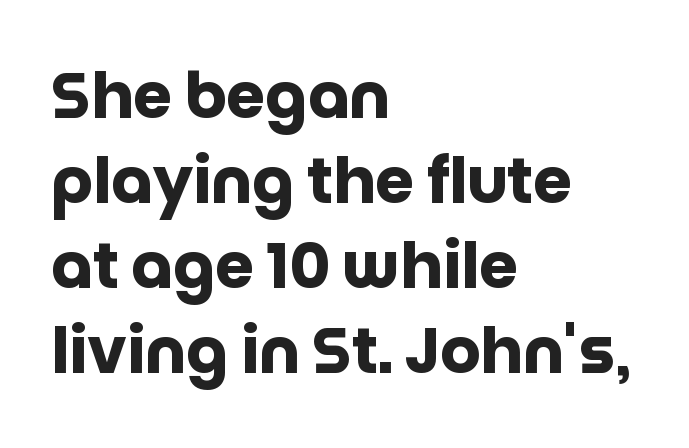
{"serif": "no", "italic": "no", "bold": "yes", "weight": "heavy", "width": "normal", "stroke_contrast": "low", "x_height": "large", "monospaced": "no", "underline": "no", "align": "left", "line_spacing": "normal", "line_spacing_ratio": 1.35, "letter_spacing": "normal", "letter_spacing_em": 0.0, "glyph_px": 63}
